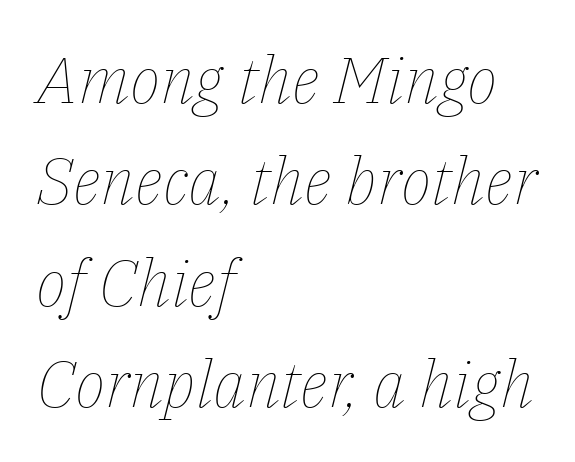
{"italic": "yes", "lean": "right", "slant_degrees": 14, "bold": "no", "weight": "thin", "width": "normal", "stroke_contrast": "low", "x_height": "medium", "monospaced": "no", "underline": "no", "align": "left", "line_spacing": "normal", "line_spacing_ratio": 1.56, "letter_spacing": "normal", "letter_spacing_em": 0.0, "glyph_px": 65}
